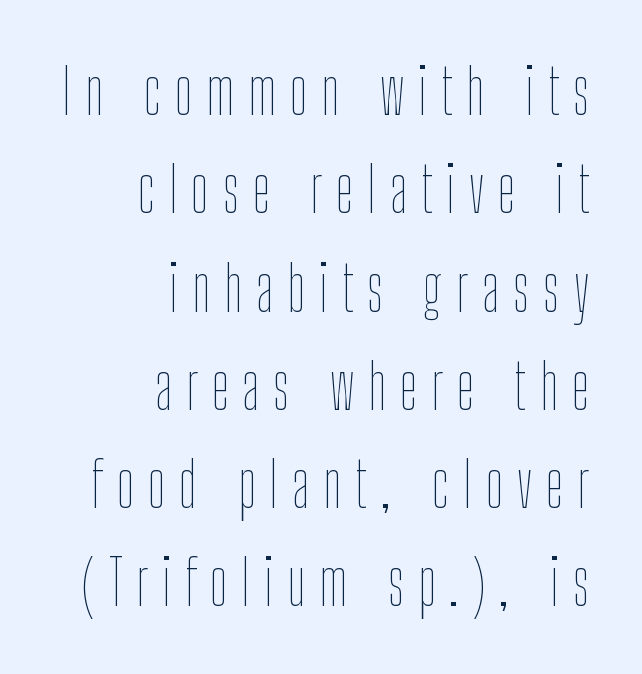
Q: Is the text bold? A: No.
Q: Is the text italic (slanted)? A: No, it is upright.
Q: Is the text underlined? A: No.
Q: How is the paragraph aligned? A: Right-aligned.
Q: Is the spacing between letters normal or unusually wide? A: Unusually wide.
Q: Is the spacing between lines tight, normal or loose? A: Normal.
Q: Width (condensed, normal, or wide)? A: Condensed.
Q: Stroke contrast? A: Low.
Q: x-height? A: Medium.
Q: Monospaced? A: No.
